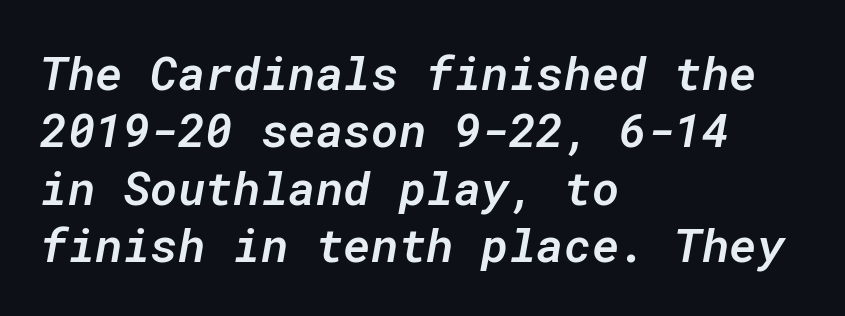
{"italic": "yes", "lean": "right", "slant_degrees": 10, "bold": "semi", "weight": "semibold", "width": "normal", "stroke_contrast": "low", "x_height": "medium", "monospaced": "yes", "underline": "no", "align": "left", "line_spacing_ratio": 1.22, "letter_spacing": "normal", "letter_spacing_em": 0.0, "glyph_px": 47}
